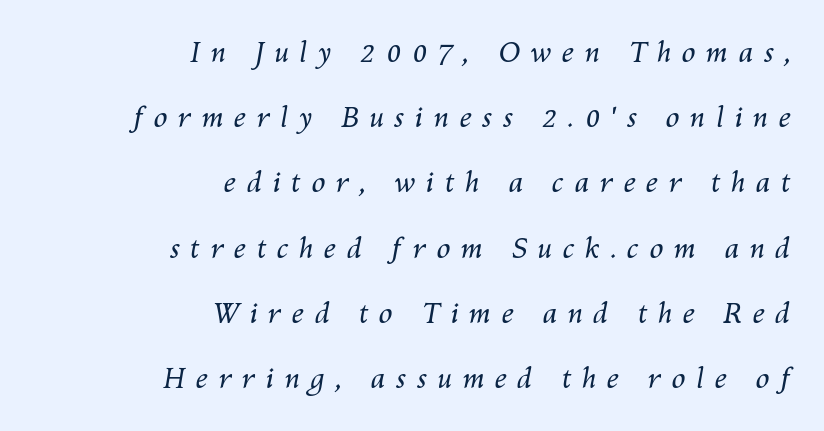
The image shows 28 px regular-weight type, italic (leaning right); set right-aligned, loose line spacing (2.33x), unusually wide letter spacing (+0.37 em), not underlined; medium stroke contrast and a medium x-height.
